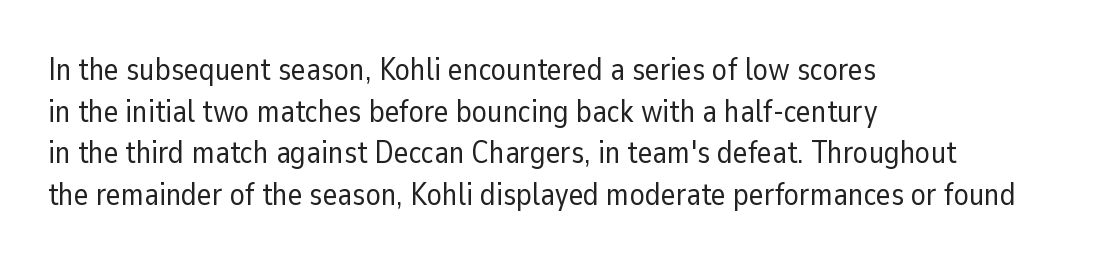
Q: Is the text bold? A: No.
Q: Is the text italic (slanted)? A: No, it is upright.
Q: Is the typeface a serif or a sans-serif typeface? A: Sans-serif.
Q: Is the text underlined? A: No.
Q: How is the paragraph aligned? A: Left-aligned.
Q: Is the spacing between letters normal or unusually wide? A: Normal.
Q: Is the spacing between lines tight, normal or loose? A: Normal.
Q: Width (condensed, normal, or wide)? A: Normal.
Q: Stroke contrast? A: Low.
Q: x-height? A: Medium.
Q: Monospaced? A: No.
